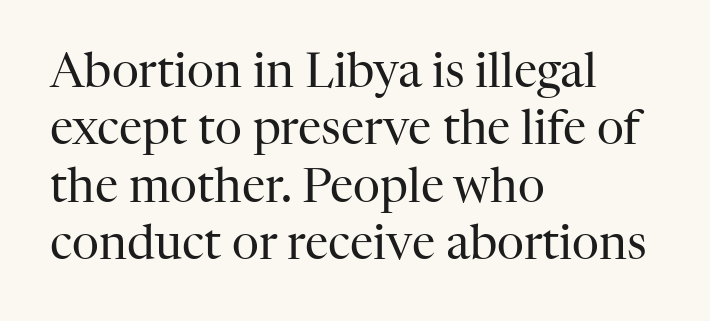
The image shows 47 px regular-weight serif type, upright; set left-aligned, line spacing 1.22x, normal letter spacing, not underlined; high stroke contrast and a medium x-height.
